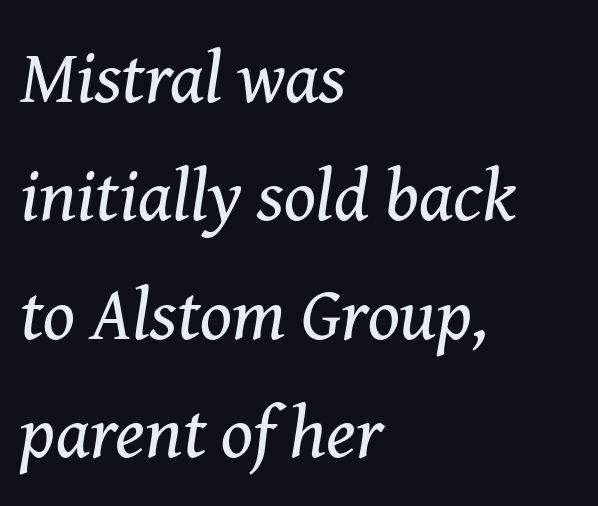
This rendering uses left alignment, leaving the right contour irregular. Character widths vary here, with narrow letters taking less room than wide ones. Evenly set lines give the paragraph a standard silhouette. The gaps between neighbouring characters are ordinary and unremarkable. Underline: absent.
